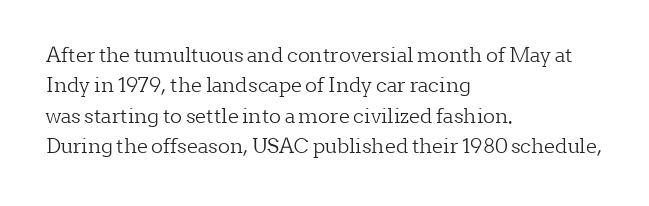
The image shows 20 px text type, upright; set left-aligned, normal line spacing (1.52x), normal letter spacing, not underlined.
